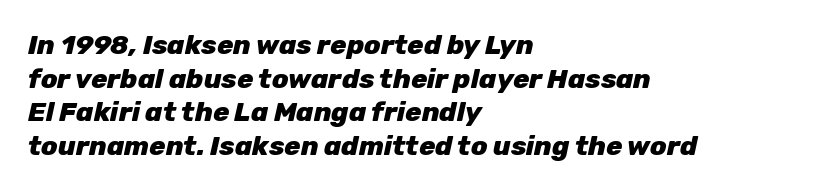
{"italic": "yes", "lean": "right", "slant_degrees": 12, "bold": "yes", "underline": "no", "align": "left", "line_spacing": "normal", "line_spacing_ratio": 1.25, "letter_spacing": "normal", "letter_spacing_em": 0.0, "glyph_px": 27}
